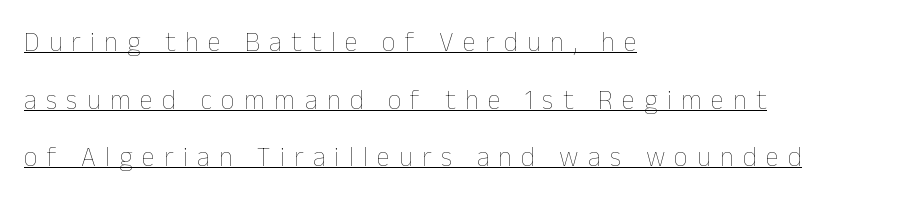
Each stroke keeps to a modest, everyday thickness or less. These lines were composed using upright roman letters. Between one letter and the next there's a generous, obvious gap. A student would call this left alignment; a typographer would say flush left, rag right. Like a heading marked for emphasis, these lines bear an underscore.
